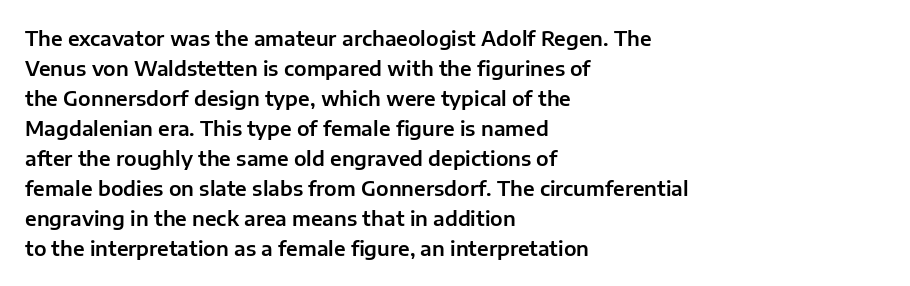
{"italic": "no", "underline": "no", "align": "left", "line_spacing": "normal", "line_spacing_ratio": 1.5, "letter_spacing": "normal", "letter_spacing_em": 0.0, "glyph_px": 20}
